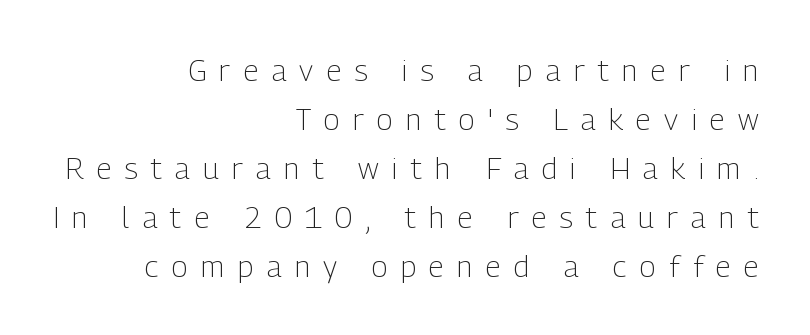
Each new line begins a customary step beneath the previous one. Look at the tracking — it's clearly loosened, letters drifting apart. The strokes carry an ordinary text weight at most. You could not count columns in this text — the font is proportionally spaced.
